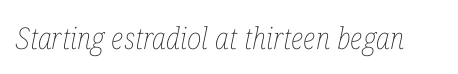
Q: Is the text bold? A: No.
Q: Is the text italic (slanted)? A: Yes, it leans right by about 12 degrees.
Q: Is the text underlined? A: No.
Q: Is the spacing between letters normal or unusually wide? A: Normal.
Q: Width (condensed, normal, or wide)? A: Condensed.
Q: Stroke contrast? A: Low.
Q: x-height? A: Medium.
Q: Monospaced? A: No.
